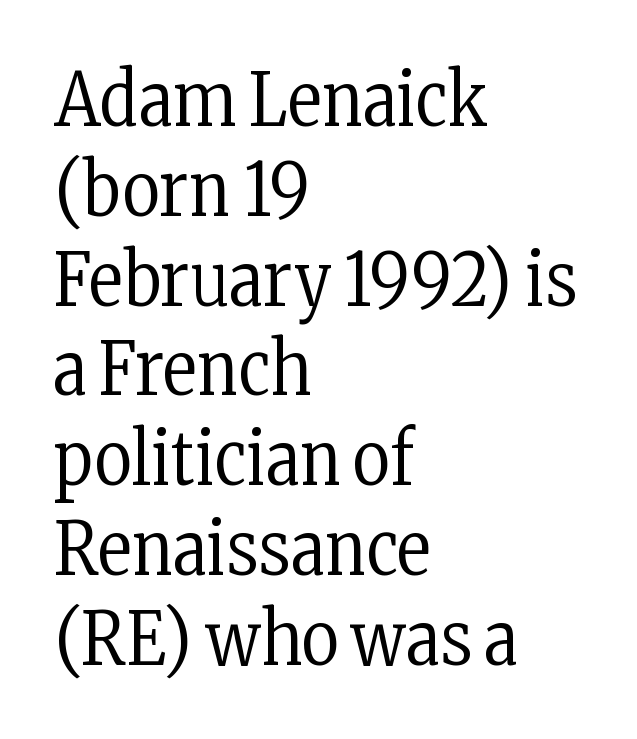
Spacing between characters is what you'd get straight out of the box. This rendering employs a face with finishing strokes, i.e., a serif. The typeface has the unassuming heft of standard copy or less. Characters remain perfectly vertical along every line.
